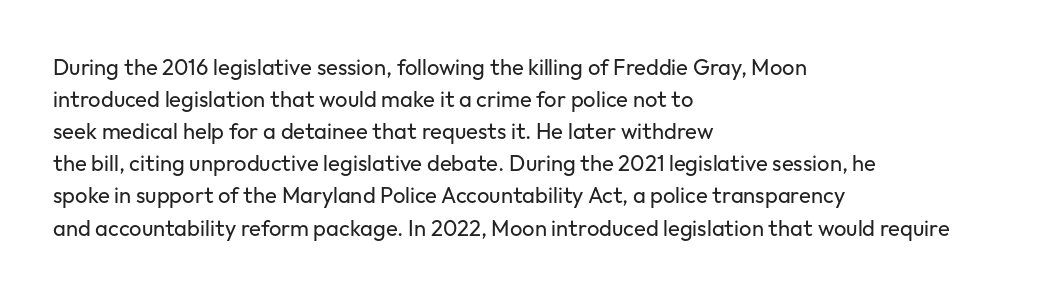
Q: Is the text bold? A: No.
Q: Is the text italic (slanted)? A: No, it is upright.
Q: Is the text underlined? A: No.
Q: How is the paragraph aligned? A: Left-aligned.
Q: Is the spacing between letters normal or unusually wide? A: Normal.
Q: Is the spacing between lines tight, normal or loose? A: Normal.
